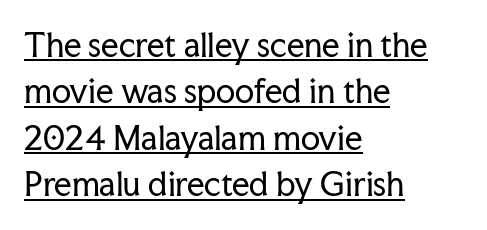
Varying glyph widths throughout — classic text-font behaviour. A student would call this left alignment; a typographer would say flush left, rag right. Students, observe the line beneath the letters — that is underlining. No italicization has been applied; the sample stays upright. This sample uses a serif face. Compared with typical paragraphs, the rows here are spaced about the same.
